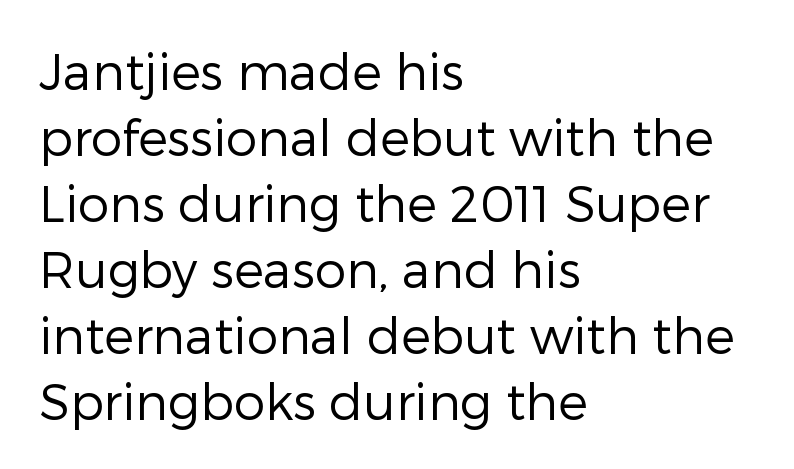
Horizontal alignment here is leftward, the default for most running prose. The strip under each line holds only bare page. Letterform terminals end flat and unadorned throughout the passage. The rendering uses natural spacing where letterforms have individual widths. What's the leading like? Ordinary, nothing unusual.
